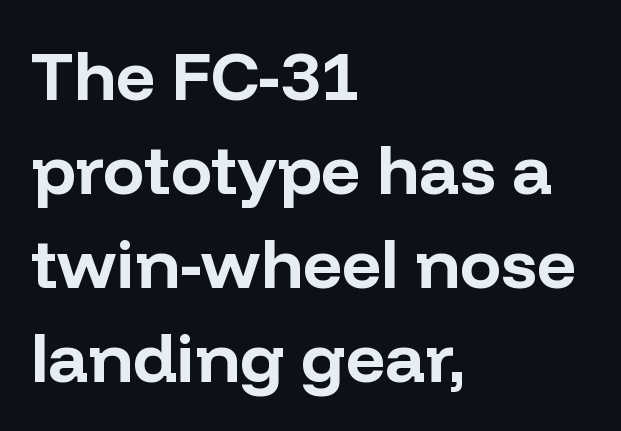
The image shows 69 px bold sans-serif type, upright; set left-aligned, normal line spacing (1.36x), normal letter spacing, not underlined; low stroke contrast and a medium x-height.
